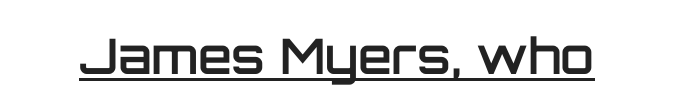
Q: Is the text bold? A: Semi-bold.
Q: Is the text italic (slanted)? A: No, it is upright.
Q: Is the typeface a serif or a sans-serif typeface? A: Sans-serif.
Q: Is the text underlined? A: Yes.
Q: Is the spacing between letters normal or unusually wide? A: Normal.
Q: Width (condensed, normal, or wide)? A: Normal.
Q: Stroke contrast? A: Low.
Q: x-height? A: Large.
Q: Monospaced? A: No.
